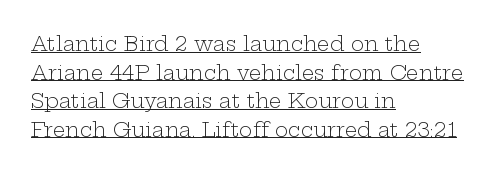
{"italic": "no", "bold": "no", "underline": "yes", "align": "left", "line_spacing": "normal", "line_spacing_ratio": 1.43, "letter_spacing": "normal", "letter_spacing_em": 0.0, "glyph_px": 20}
